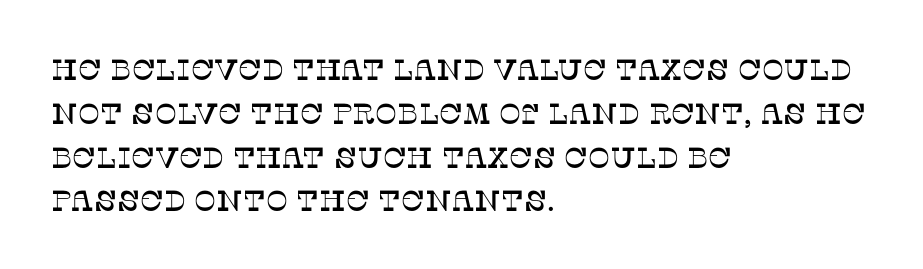
Q: Is the text italic (slanted)? A: No, it is upright.
Q: Is the typeface a serif or a sans-serif typeface? A: Serif.
Q: Is the text underlined? A: No.
Q: How is the paragraph aligned? A: Left-aligned.
Q: Is the spacing between letters normal or unusually wide? A: Normal.
Q: Is the spacing between lines tight, normal or loose? A: Normal.
Q: Width (condensed, normal, or wide)? A: Normal.
Q: Stroke contrast? A: Low.
Q: x-height? A: Large.
Q: Monospaced? A: No.
